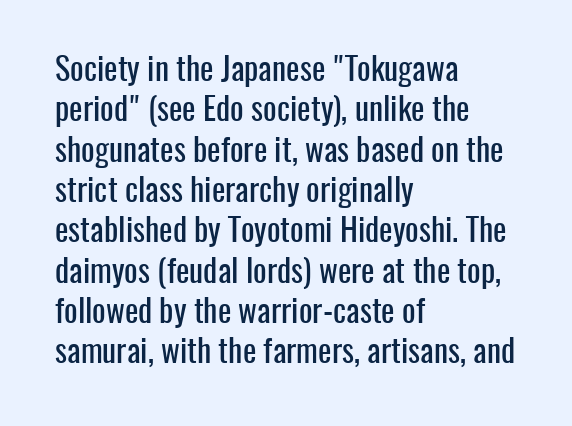
Q: Is the text italic (slanted)? A: No, it is upright.
Q: Is the typeface a serif or a sans-serif typeface? A: Sans-serif.
Q: Is the text underlined? A: No.
Q: How is the paragraph aligned? A: Left-aligned.
Q: Is the spacing between letters normal or unusually wide? A: Normal.
Q: Is the spacing between lines tight, normal or loose? A: Normal.
Q: Width (condensed, normal, or wide)? A: Condensed.
Q: Stroke contrast? A: Low.
Q: x-height? A: Medium.
Q: Monospaced? A: No.
